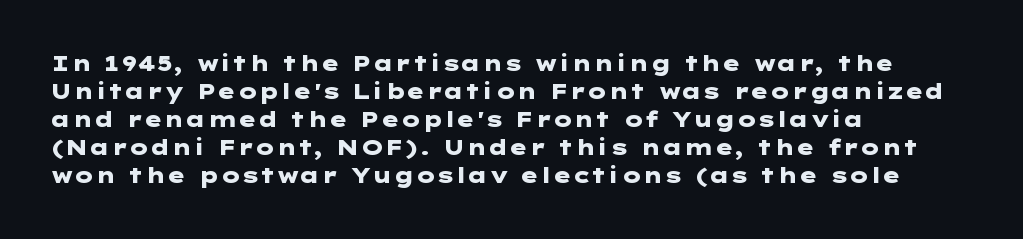
{"italic": "no", "bold": "yes", "underline": "no", "align": "left", "line_spacing": "normal", "line_spacing_ratio": 1.33, "letter_spacing": "normal", "letter_spacing_em": 0.0, "glyph_px": 21}
